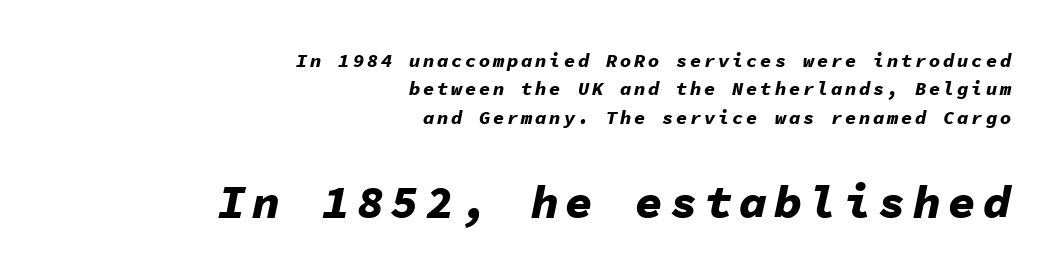
Q: Is the text bold? A: Yes.
Q: Is the text italic (slanted)? A: Yes, it leans right by about 11 degrees.
Q: Is the text underlined? A: No.
Q: How is the paragraph aligned? A: Right-aligned.
Q: Is the spacing between lines tight, normal or loose? A: Normal.
Q: Which block of text is set in a larger size, the first (top) or the second (bottom)? A: The second (bottom) one.
Q: Width (condensed, normal, or wide)? A: Normal.
Q: Stroke contrast? A: Low.
Q: x-height? A: Medium.
Q: Monospaced? A: Yes.
